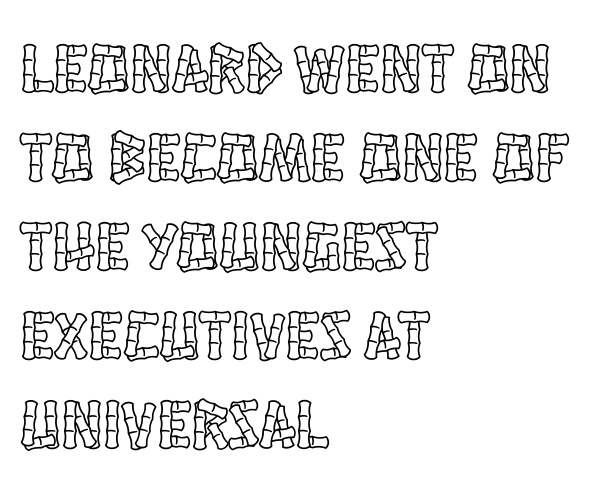
Q: Is the text italic (slanted)? A: No, it is upright.
Q: Is the text underlined? A: No.
Q: How is the paragraph aligned? A: Left-aligned.
Q: Is the spacing between letters normal or unusually wide? A: Normal.
Q: Is the spacing between lines tight, normal or loose? A: Normal.
Q: Width (condensed, normal, or wide)? A: Condensed.
Q: x-height? A: Large.
Q: Monospaced? A: No.
